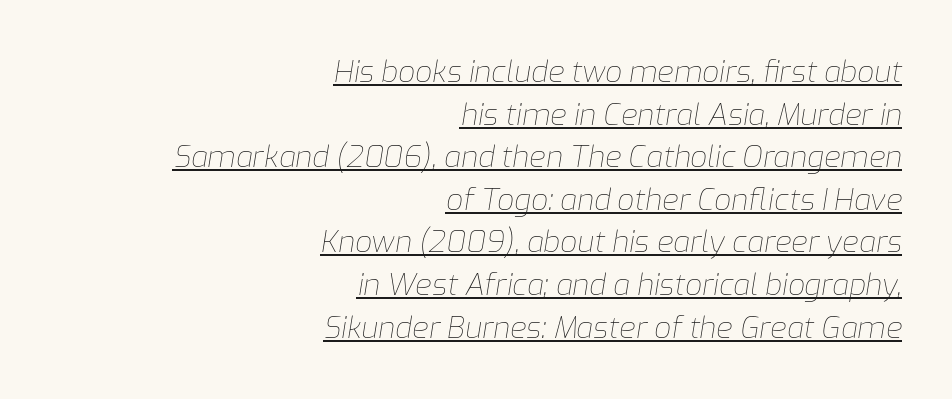
The image shows 30 px thin type, italic (leaning right); set right-aligned, normal line spacing (1.42x), normal letter spacing, underlined; low stroke contrast and a medium x-height.
